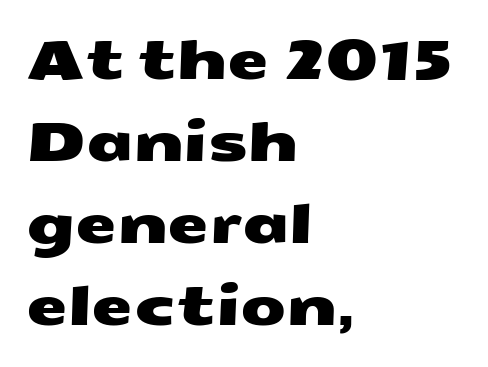
Q: Is the typeface a serif or a sans-serif typeface? A: Sans-serif.
Q: Is the text underlined? A: No.
Q: How is the paragraph aligned? A: Left-aligned.
Q: Is the spacing between letters normal or unusually wide? A: Normal.
Q: Is the spacing between lines tight, normal or loose? A: Normal.
Q: Width (condensed, normal, or wide)? A: Wide.
Q: Stroke contrast? A: Medium.
Q: x-height? A: Medium.
Q: Monospaced? A: No.
